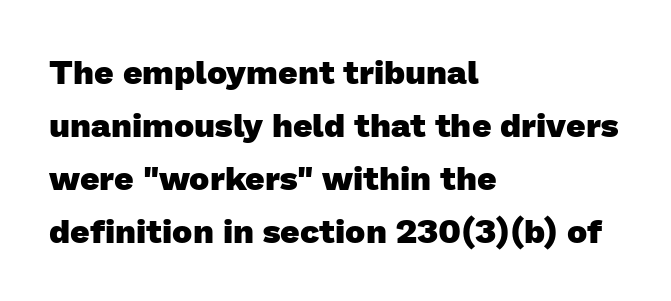
{"serif": "no", "bold": "yes", "weight": "heavy", "width": "normal", "stroke_contrast": "low", "x_height": "medium", "monospaced": "no", "underline": "no", "align": "left", "line_spacing": "normal", "line_spacing_ratio": 1.56, "letter_spacing": "normal", "letter_spacing_em": 0.0, "glyph_px": 34}
